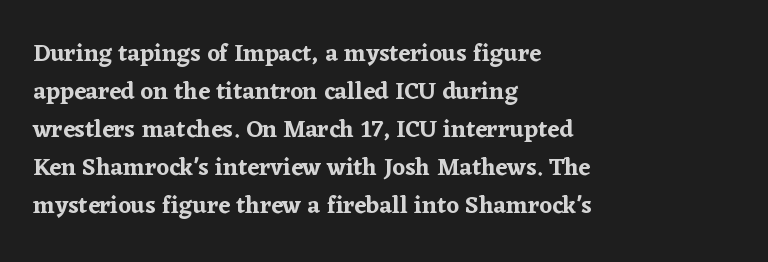
The image shows 24 px text type, upright; set left-aligned, normal line spacing (1.58x), normal letter spacing, not underlined.
